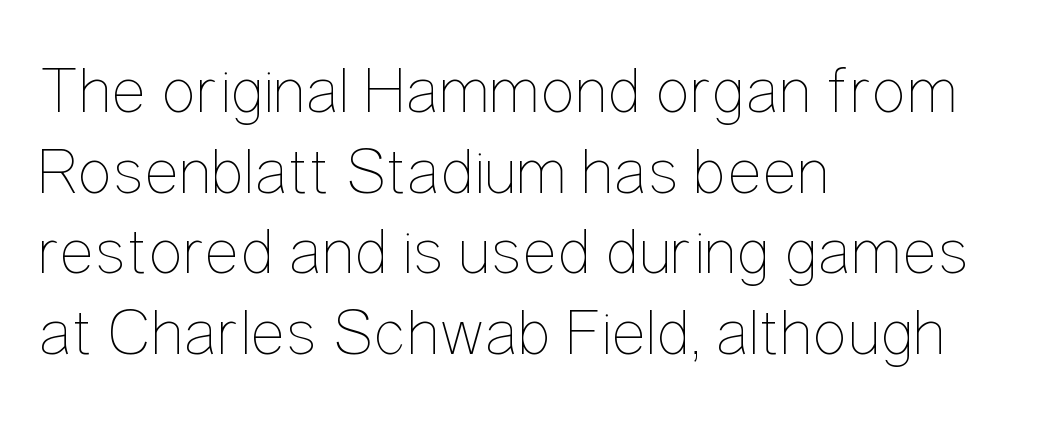
The image shows 66 px thin, condensed type, upright; set left-aligned, line spacing 1.22x, normal letter spacing, not underlined; low stroke contrast and a medium x-height.
